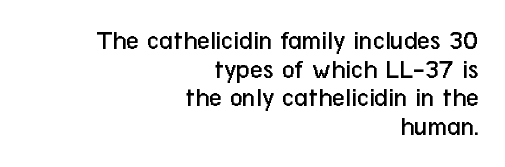
Q: Is the text bold? A: No.
Q: Is the text italic (slanted)? A: No, it is upright.
Q: Is the typeface a serif or a sans-serif typeface? A: Sans-serif.
Q: Is the text underlined? A: No.
Q: How is the paragraph aligned? A: Right-aligned.
Q: Is the spacing between letters normal or unusually wide? A: Normal.
Q: Is the spacing between lines tight, normal or loose? A: Tight.
Q: Width (condensed, normal, or wide)? A: Condensed.
Q: Stroke contrast? A: Low.
Q: x-height? A: Medium.
Q: Monospaced? A: No.
